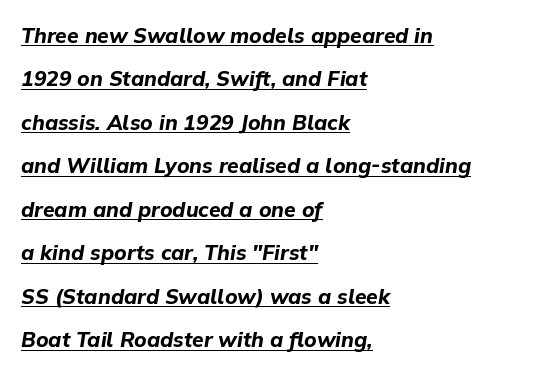
The image shows 21 px bold type, italic (leaning right); set left-aligned, loose line spacing (2.07x), normal letter spacing, underlined.
